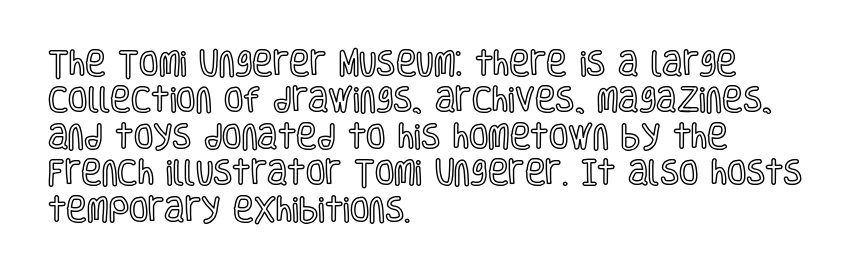
Character widths vary here, with narrow letters taking less room than wide ones. The passage is arranged the way most books set body copy — flush left. Compared with typical paragraphs, the rows here are spaced about the same. The face used here is rendered with its standard letterfit.
